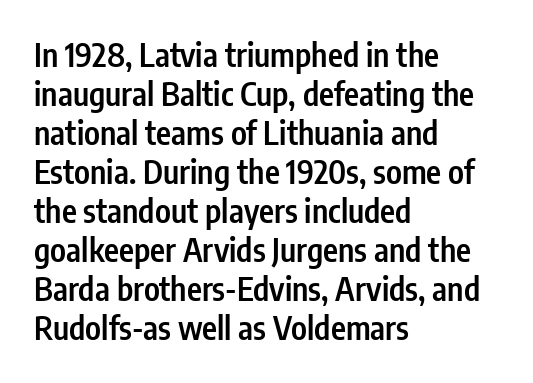
The image shows 32 px semibold, condensed sans-serif type, upright; set left-aligned, line spacing 1.22x, normal letter spacing, not underlined; low stroke contrast and a medium x-height.
